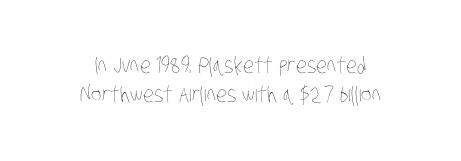
{"bold": "no", "underline": "no", "line_spacing": "normal", "line_spacing_ratio": 1.33, "letter_spacing": "normal", "letter_spacing_em": 0.0, "glyph_px": 22}
